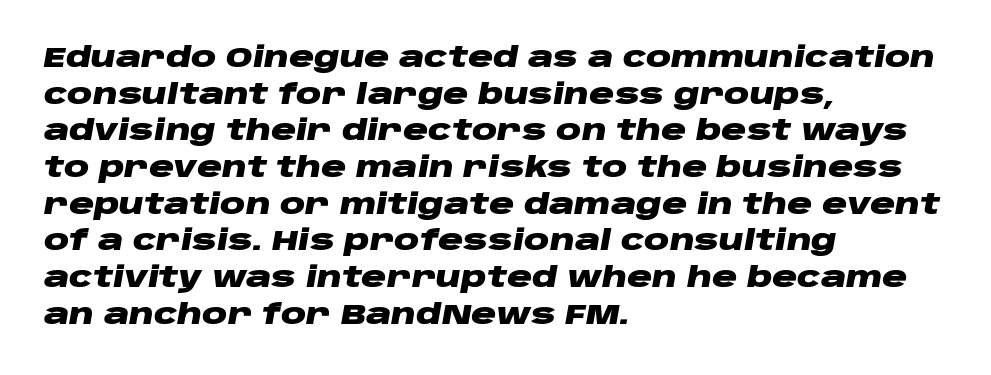
Heavy, bold letterforms. Do the characters align in a grid? No, the font is proportional. Quick note: underline off. Posture: slanted. The lines in this sample share a left origin and differ only in where they stop. Look at the tracking — it's just the regular setting, nothing added.
